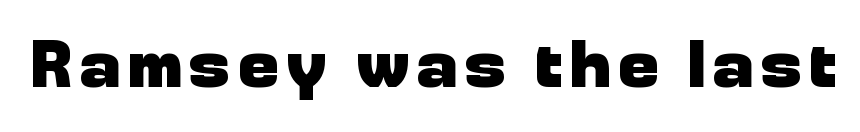
{"serif": "no", "italic": "no", "bold": "yes", "weight": "heavy", "width": "normal", "stroke_contrast": "low", "x_height": "medium", "monospaced": "no", "underline": "no", "glyph_px": 67}
